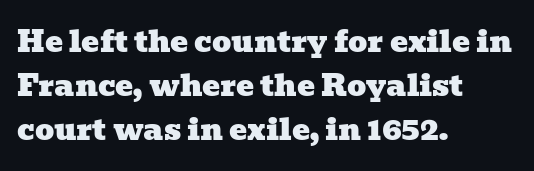
Are there feet on the stems? There are — it's a serif. The space beneath each line is pristine and unruled. The letters advance in unequal steps, a hallmark of proportional type. There is no visible air inserted between adjacent glyphs.
